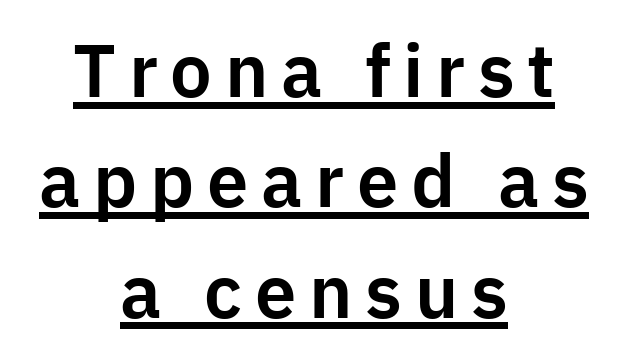
{"serif": "no", "italic": "no", "width": "normal", "stroke_contrast": "low", "x_height": "medium", "monospaced": "no", "underline": "yes", "align": "center", "line_spacing": "normal", "line_spacing_ratio": 1.49, "glyph_px": 74}
